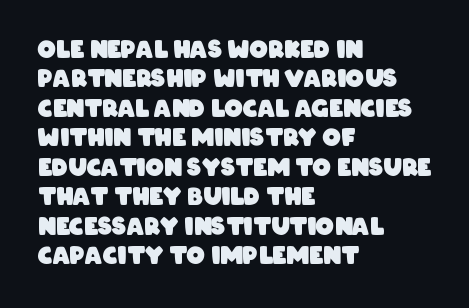
The vertical gap from one line to the next is medium. The characters look thick and weighty, a clear bold. Underlining? Definitely not there. This rendering uses left alignment, leaving the right contour irregular.
